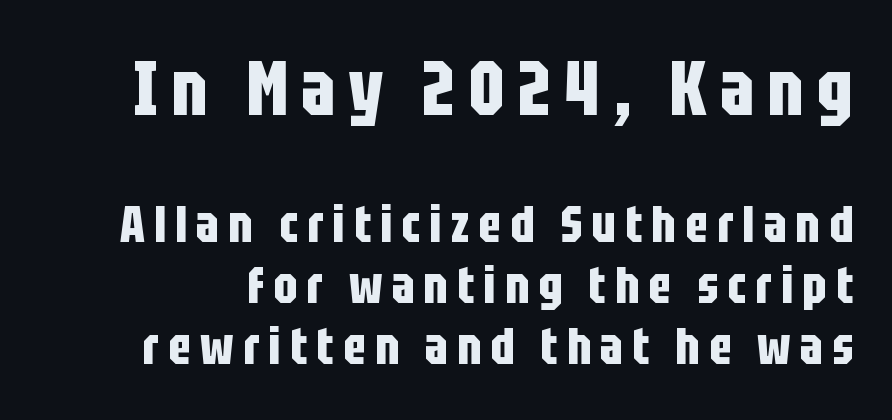
{"serif": "no", "italic": "no", "bold": "yes", "weight": "bold", "width": "condensed", "stroke_contrast": "low", "x_height": "large", "monospaced": "no", "underline": "no", "line_spacing_ratio": 1.2, "larger_block": "first", "size_ratio": 1.49, "glyph_px": 76}
